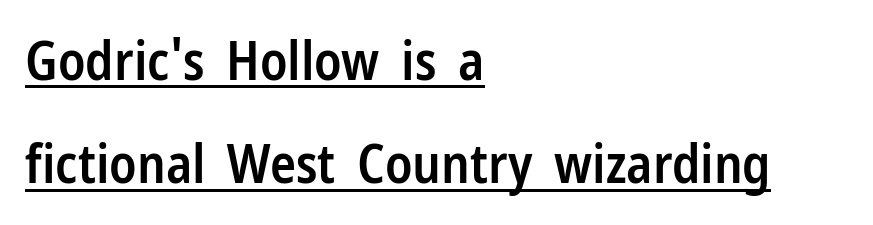
It's the straight-up-and-down kind of type. The face used here is rendered with its standard letterfit. Note the varied advance widths — an 'i' is clearly narrower than an 'm'. This sample carries an underscore along the baseline area. This rendering employs a face without finishing strokes, i.e., a sans-serif.
